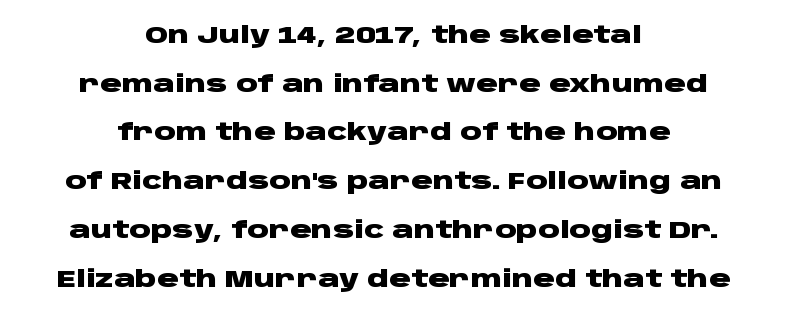
The image shows 24 px bold type, upright; set centered, loose line spacing (2.03x), normal letter spacing, not underlined.
